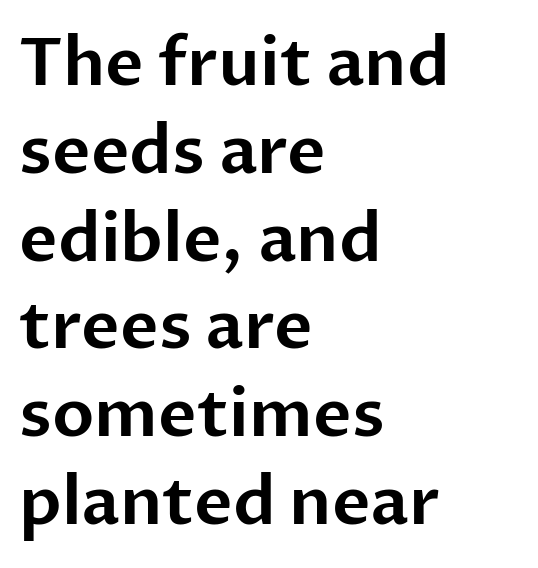
Q: Is the text italic (slanted)? A: No, it is upright.
Q: Is the typeface a serif or a sans-serif typeface? A: Sans-serif.
Q: Is the text underlined? A: No.
Q: How is the paragraph aligned? A: Left-aligned.
Q: Is the spacing between letters normal or unusually wide? A: Normal.
Q: Is the spacing between lines tight, normal or loose? A: Normal.
Q: Width (condensed, normal, or wide)? A: Normal.
Q: Stroke contrast? A: Low.
Q: x-height? A: Medium.
Q: Monospaced? A: No.
